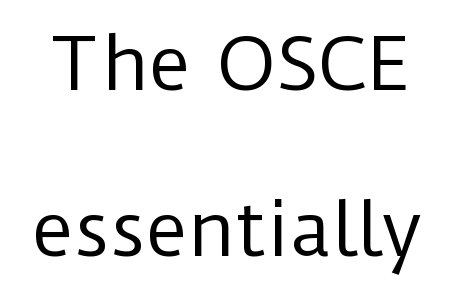
Character widths vary here, with narrow letters taking less room than wide ones. Anything drawn beneath the words? Only blank space. A quiet, ordinary-to-light weight characterises the typeface. The rendering shows plain stroke endings on the letterforms — a sans-serif design.
